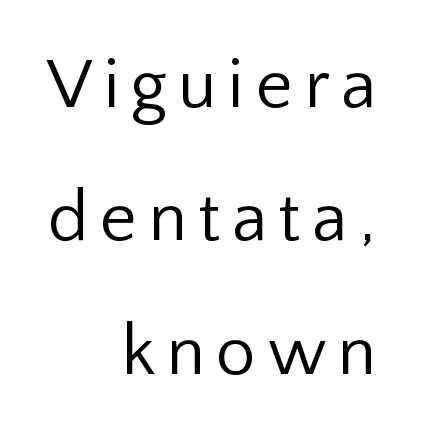
{"serif": "no", "italic": "no", "bold": "no", "weight": "regular", "width": "normal", "stroke_contrast": "low", "x_height": "medium", "monospaced": "no", "underline": "no", "align": "right", "line_spacing_ratio": 1.88, "glyph_px": 71}
